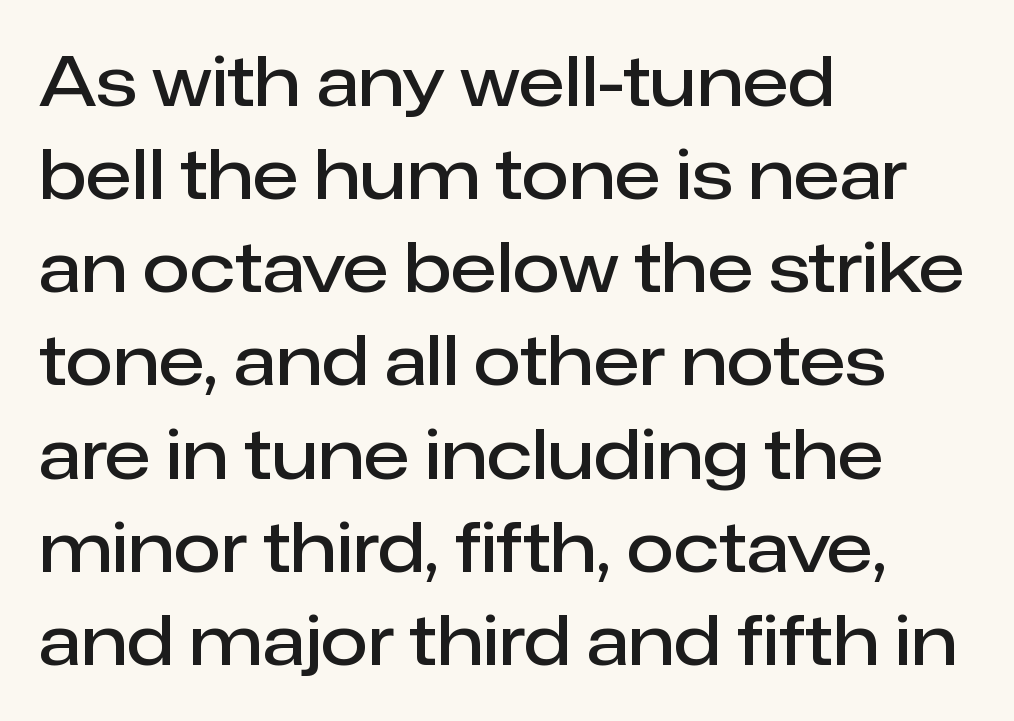
{"serif": "no", "italic": "no", "bold": "semi", "weight": "semibold", "width": "normal", "stroke_contrast": "low", "x_height": "medium", "monospaced": "no", "underline": "no", "align": "left", "line_spacing": "normal", "line_spacing_ratio": 1.35, "letter_spacing": "normal", "letter_spacing_em": 0.0, "glyph_px": 69}
